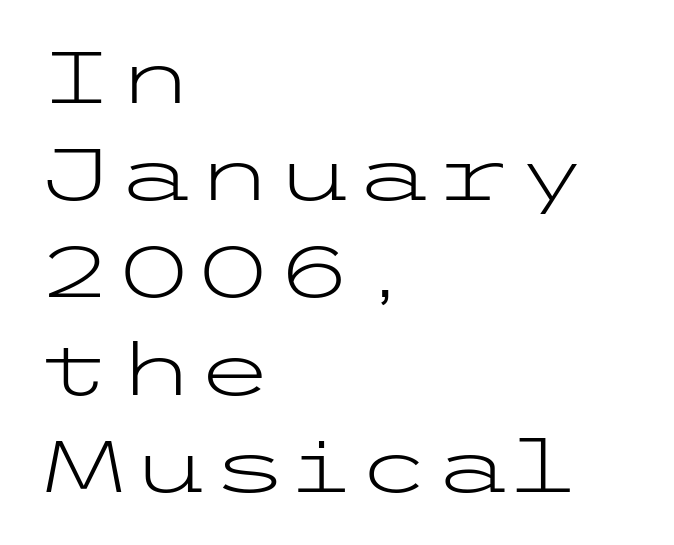
{"serif": "no", "italic": "no", "bold": "no", "weight": "light", "width": "wide", "stroke_contrast": "low", "x_height": "medium", "underline": "no", "align": "left", "line_spacing": "normal", "line_spacing_ratio": 1.35, "letter_spacing": "normal", "letter_spacing_em": 0.0, "glyph_px": 72}
